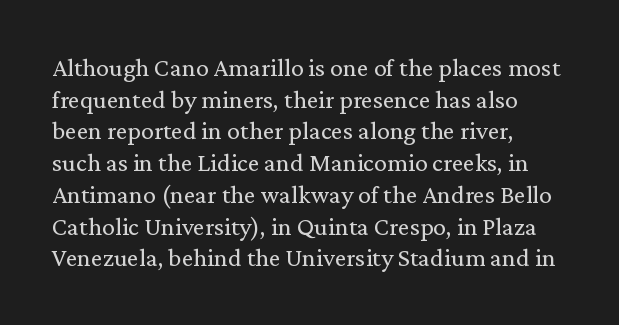
Q: Is the text bold? A: No.
Q: Is the text italic (slanted)? A: No, it is upright.
Q: Is the text underlined? A: No.
Q: How is the paragraph aligned? A: Left-aligned.
Q: Is the spacing between letters normal or unusually wide? A: Normal.
